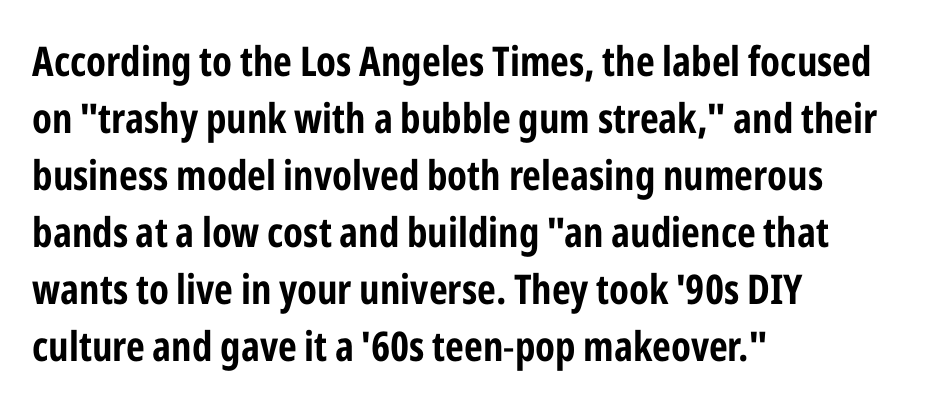
{"serif": "no", "italic": "no", "width": "condensed", "stroke_contrast": "low", "x_height": "medium", "monospaced": "no", "underline": "no", "align": "left", "line_spacing": "normal", "line_spacing_ratio": 1.39, "letter_spacing": "normal", "letter_spacing_em": 0.0, "glyph_px": 41}
